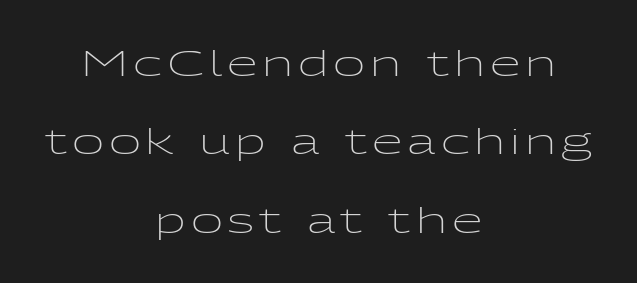
The image shows 35 px light, wide sans-serif type, upright; set centered, loose line spacing (2.24x), not underlined; low stroke contrast and a medium x-height.
